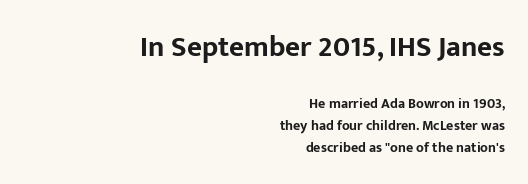
The image shows 29 px bold sans-serif type, upright; set right-aligned, normal line spacing (1.58x), normal letter spacing, not underlined; the first (top) block is 2.07x larger; low stroke contrast and a medium x-height.
